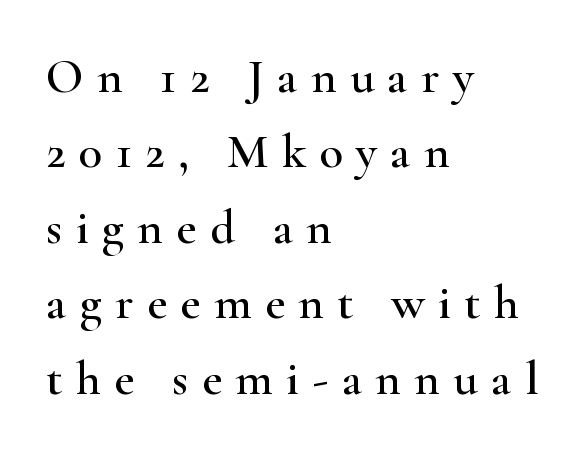
Q: Is the text italic (slanted)? A: No, it is upright.
Q: Is the typeface a serif or a sans-serif typeface? A: Serif.
Q: Is the text underlined? A: No.
Q: How is the paragraph aligned? A: Left-aligned.
Q: Is the spacing between letters normal or unusually wide? A: Unusually wide.
Q: Is the spacing between lines tight, normal or loose? A: Normal.
Q: Width (condensed, normal, or wide)? A: Wide.
Q: Stroke contrast? A: High.
Q: x-height? A: Small.
Q: Monospaced? A: No.
